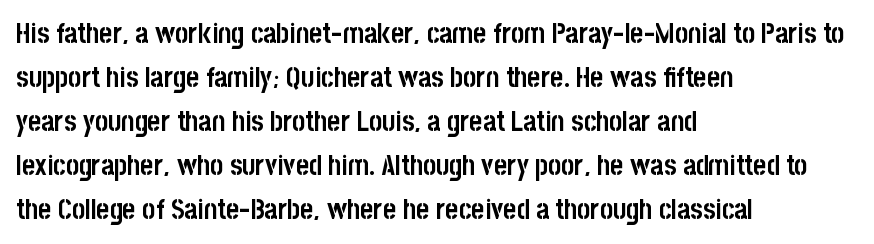
{"serif": "no", "italic": "no", "bold": "yes", "weight": "semibold", "width": "condensed", "stroke_contrast": "low", "x_height": "large", "monospaced": "no", "underline": "no", "align": "left", "line_spacing": "normal", "line_spacing_ratio": 1.57, "letter_spacing": "normal", "letter_spacing_em": 0.0, "glyph_px": 28}
